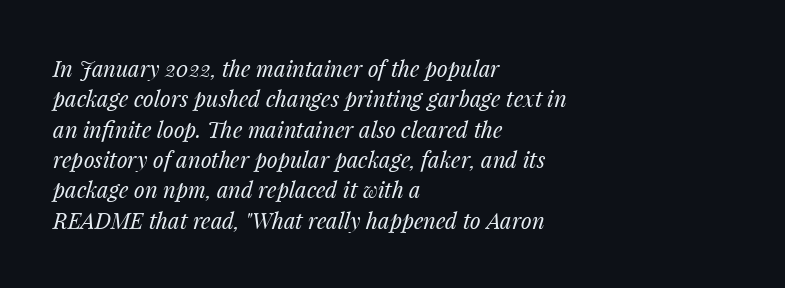
{"italic": "yes", "lean": "right", "slant_degrees": 14, "bold": "no", "underline": "no", "align": "left", "line_spacing": "normal", "line_spacing_ratio": 1.38, "letter_spacing": "normal", "letter_spacing_em": 0.0, "glyph_px": 22}
